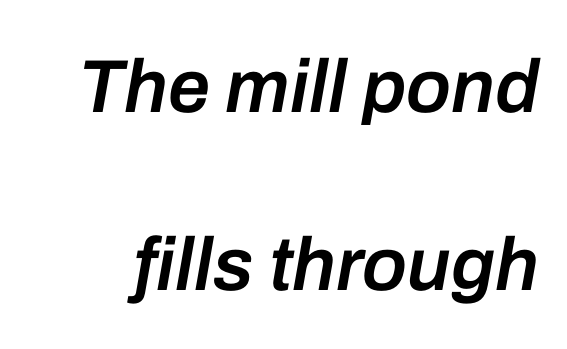
Q: Is the text bold? A: Semi-bold.
Q: Is the text italic (slanted)? A: Yes, it leans right by about 10 degrees.
Q: Is the text underlined? A: No.
Q: Is the spacing between letters normal or unusually wide? A: Normal.
Q: Is the spacing between lines tight, normal or loose? A: Loose.
Q: Width (condensed, normal, or wide)? A: Normal.
Q: Stroke contrast? A: Low.
Q: x-height? A: Medium.
Q: Monospaced? A: No.
